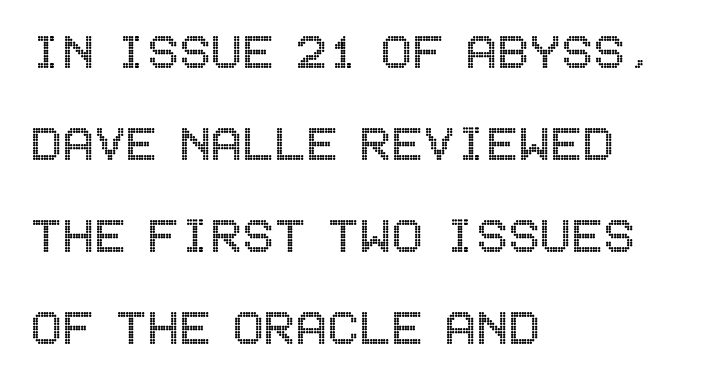
The image shows 59 px condensed type, upright; set left-aligned, normal line spacing (1.56x), normal letter spacing, not underlined; a large x-height.
